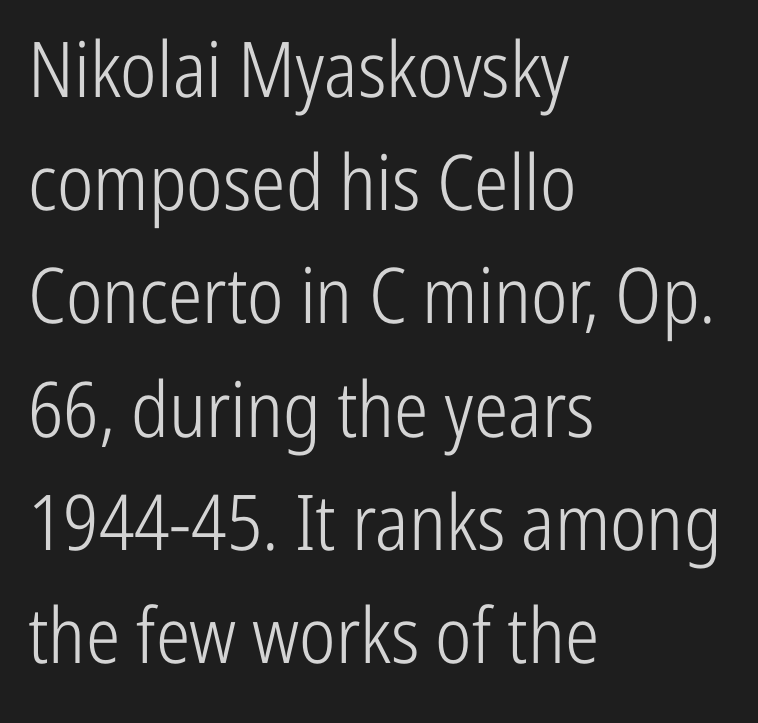
The image shows 77 px light, condensed sans-serif type, upright; set left-aligned, normal line spacing (1.47x), normal letter spacing, not underlined; low stroke contrast and a medium x-height.
